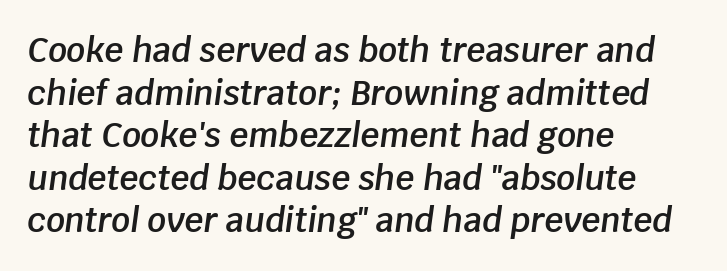
{"italic": "yes", "lean": "right", "slant_degrees": 8, "bold": "semi", "weight": "semibold", "width": "normal", "stroke_contrast": "low", "x_height": "large", "monospaced": "no", "underline": "no", "align": "left", "line_spacing": "normal", "line_spacing_ratio": 1.29, "letter_spacing": "normal", "letter_spacing_em": 0.0, "glyph_px": 33}
